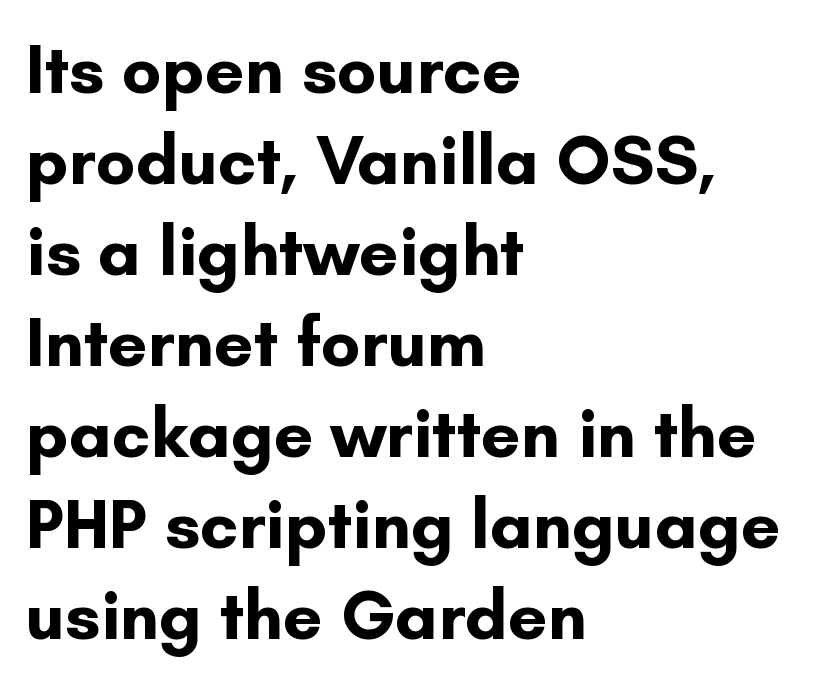
Q: Is the text bold? A: Yes.
Q: Is the text italic (slanted)? A: No, it is upright.
Q: Is the typeface a serif or a sans-serif typeface? A: Sans-serif.
Q: Is the text underlined? A: No.
Q: How is the paragraph aligned? A: Left-aligned.
Q: Is the spacing between letters normal or unusually wide? A: Normal.
Q: Is the spacing between lines tight, normal or loose? A: Normal.
Q: Width (condensed, normal, or wide)? A: Normal.
Q: Stroke contrast? A: Low.
Q: x-height? A: Small.
Q: Monospaced? A: No.
